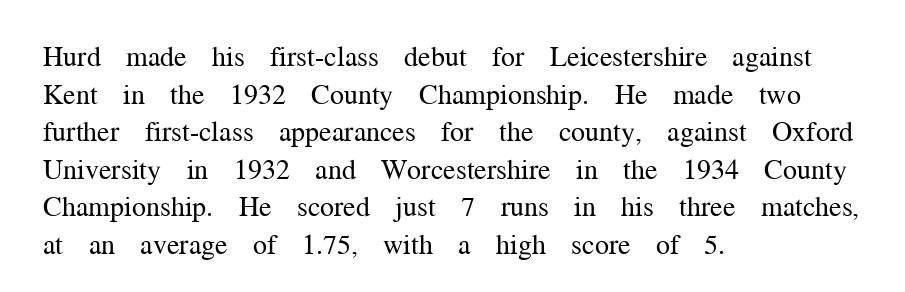
Q: Is the text bold? A: No.
Q: Is the text italic (slanted)? A: No, it is upright.
Q: Is the typeface a serif or a sans-serif typeface? A: Serif.
Q: Is the text underlined? A: No.
Q: How is the paragraph aligned? A: Left-aligned.
Q: Is the spacing between letters normal or unusually wide? A: Normal.
Q: Is the spacing between lines tight, normal or loose? A: Normal.
Q: Width (condensed, normal, or wide)? A: Normal.
Q: Stroke contrast? A: Medium.
Q: x-height? A: Medium.
Q: Monospaced? A: No.
